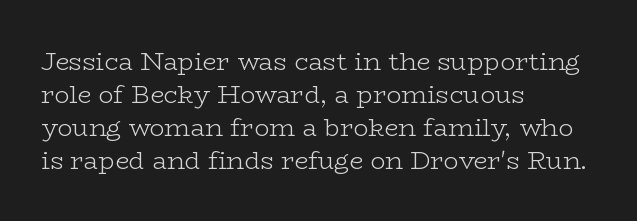
{"italic": "no", "bold": "no", "underline": "no", "align": "left", "line_spacing": "normal", "line_spacing_ratio": 1.32, "letter_spacing": "normal", "letter_spacing_em": 0.0, "glyph_px": 25}
